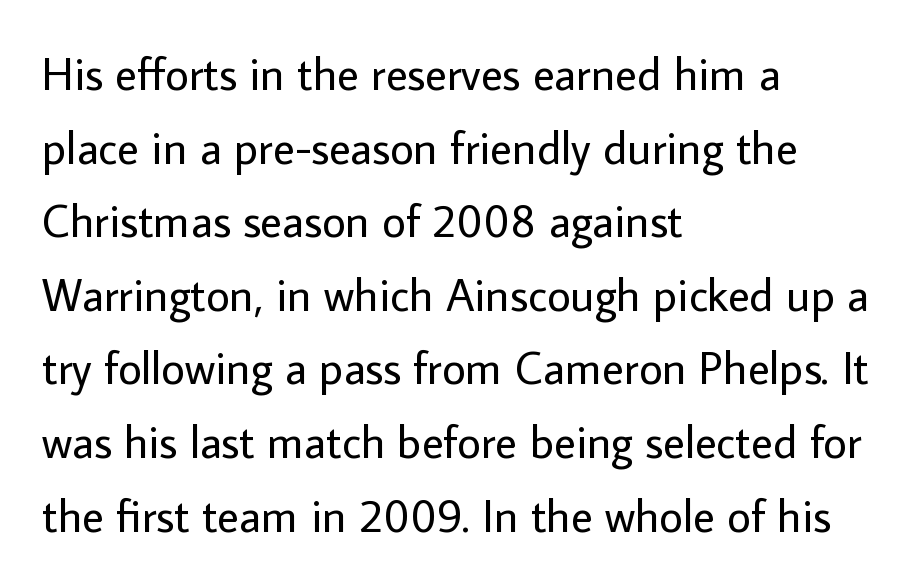
The image shows 46 px regular-weight sans-serif type, upright; set left-aligned, normal line spacing (1.6x), normal letter spacing, not underlined; low stroke contrast and a medium x-height.
